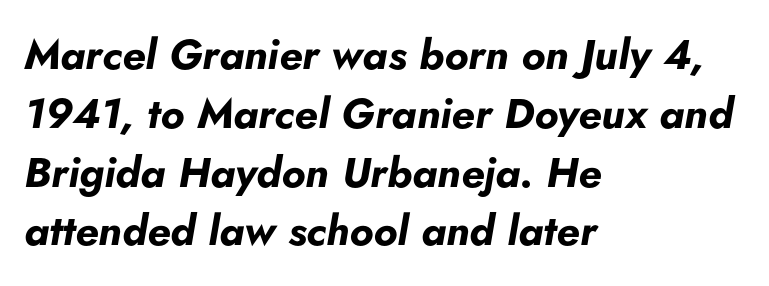
The image shows 42 px bold type, italic (leaning right); set left-aligned, normal line spacing (1.4x), normal letter spacing, not underlined; low stroke contrast and a small x-height.
